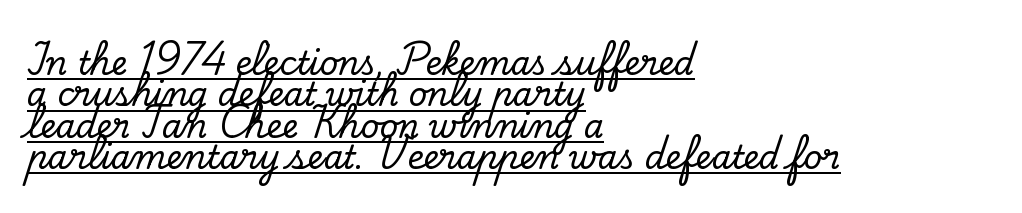
{"serif": "yes", "width": "normal", "stroke_contrast": "low", "x_height": "small", "monospaced": "no", "underline": "yes", "align": "left", "line_spacing": "tight", "line_spacing_ratio": 0.98, "letter_spacing": "normal", "letter_spacing_em": 0.0, "glyph_px": 32}
